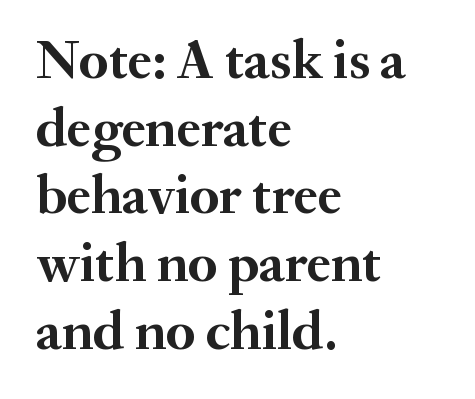
The space beneath each line is pristine and unruled. You'd pick this weight for a headline — it's a proper bold. Think of a printed novel: that variable character pitch is what you see here. The type is set solid horizontally, with unmodified tracking. You can tell it's not italic because the verticals are truly vertical. The text was rendered using a seriffed face with decorative stroke endings.
